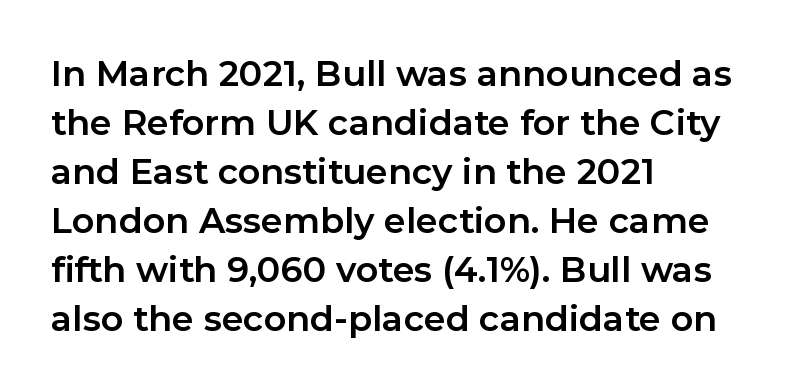
Any mark beneath the type? The region is blank. You can tell from the bare stems that sans-serif type was used. Interline gaps are of average width in this sample. Nope, not italic — everything's standing straight. The setting favours the left margin, as ordinary paragraphs usually do.
